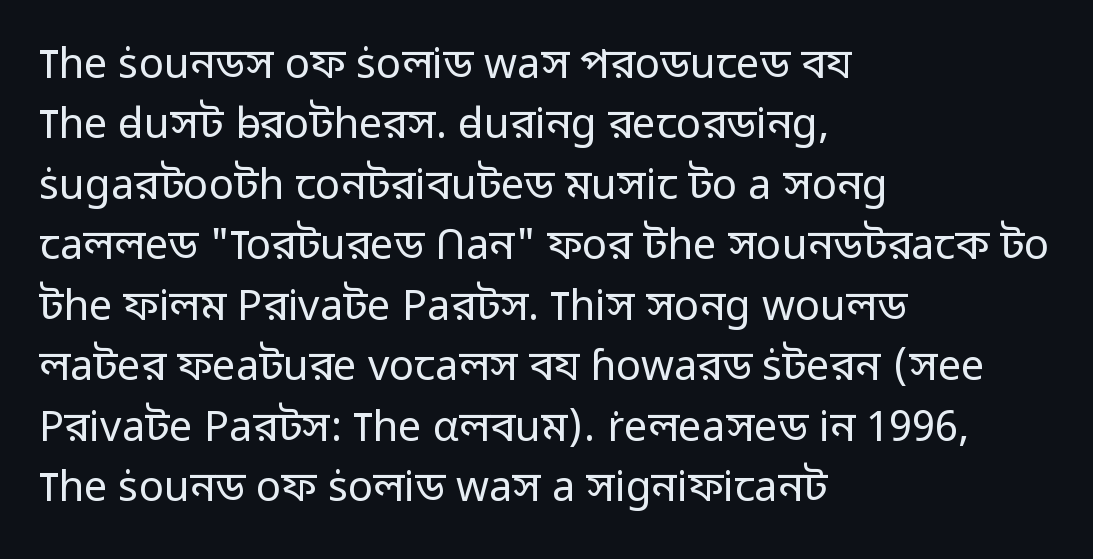
The image shows 42 px regular-weight sans-serif type, upright; set left-aligned, normal line spacing (1.44x), normal letter spacing, not underlined; low stroke contrast and a medium x-height.
